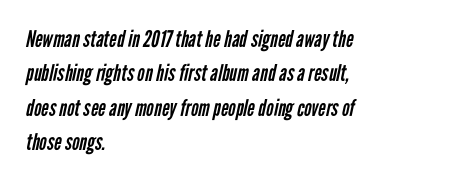
These lines sit exactly where default settings would place them. Layout note: lines flush left. The horizontal fit of the characters is conventional and even. The zone under the glyphs is completely vacant.
